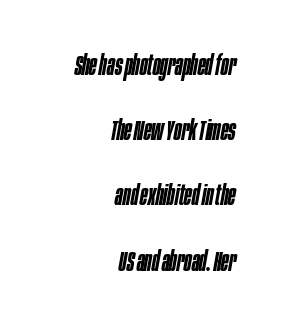
Q: Is the text bold? A: Semi-bold.
Q: Is the text italic (slanted)? A: Yes, it leans right by about 10 degrees.
Q: Is the text underlined? A: No.
Q: How is the paragraph aligned? A: Right-aligned.
Q: Is the spacing between letters normal or unusually wide? A: Normal.
Q: Is the spacing between lines tight, normal or loose? A: Loose.
Q: Width (condensed, normal, or wide)? A: Condensed.
Q: Stroke contrast? A: Low.
Q: x-height? A: Large.
Q: Monospaced? A: No.
